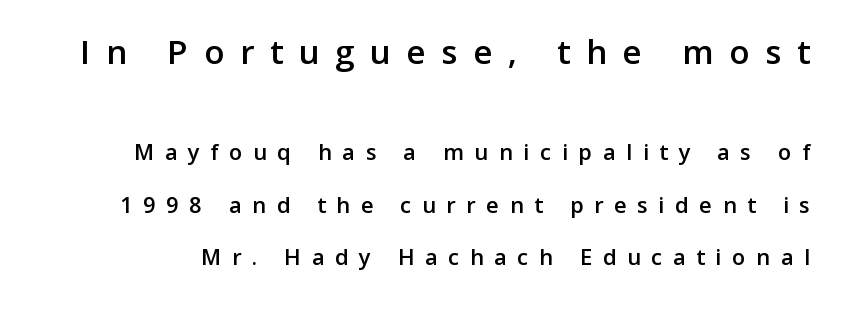
The image shows 33 px semibold sans-serif type, upright; set loose line spacing (2.39x), unusually wide letter spacing (+0.48 em), not underlined; the first (top) block is 1.5x larger; low stroke contrast and a medium x-height.
